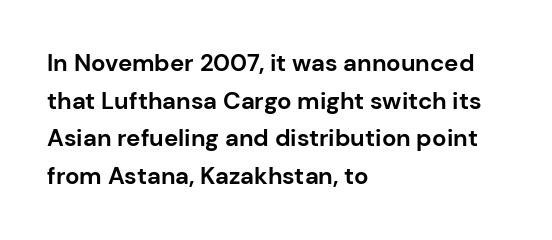
The image shows 24 px bold type, upright; set left-aligned, normal line spacing (1.57x), normal letter spacing, not underlined.
